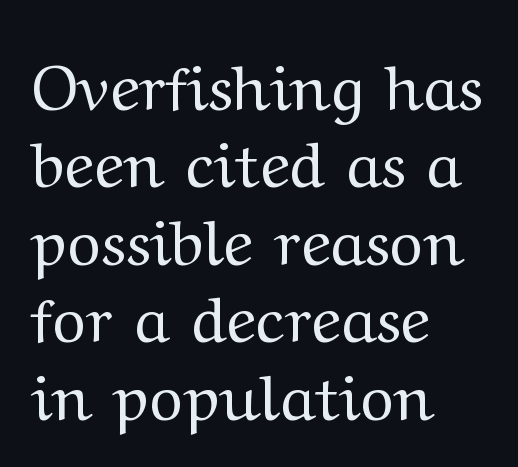
The letters sit at their default tracking, neither squeezed nor spread. This sample is left-justified, so line endings fall wherever the words run out. Summary of weight: not heavy and not bold. Descender tails drop into unmarked territory.
